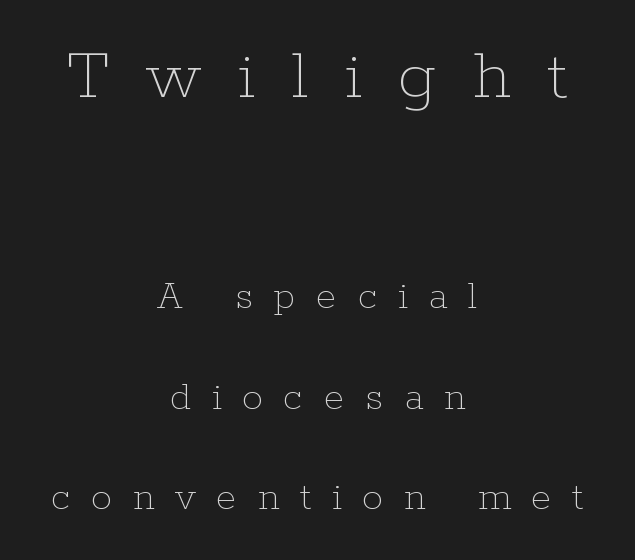
{"italic": "no", "bold": "no", "weight": "thin", "width": "normal", "stroke_contrast": "low", "x_height": "medium", "monospaced": "no", "underline": "no", "align": "center", "line_spacing": "loose", "line_spacing_ratio": 2.4, "letter_spacing": "wide", "letter_spacing_em": 0.49, "larger_block": "first", "size_ratio": 1.76, "glyph_px": 74}
